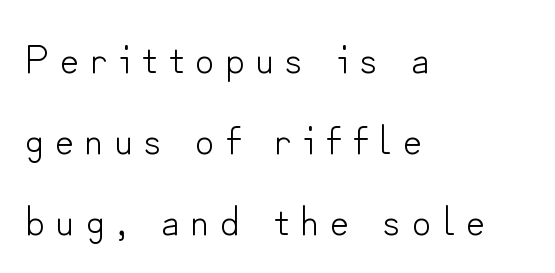
Q: Is the text bold? A: No.
Q: Is the text italic (slanted)? A: No, it is upright.
Q: Is the typeface a serif or a sans-serif typeface? A: Sans-serif.
Q: Is the text underlined? A: No.
Q: How is the paragraph aligned? A: Left-aligned.
Q: Is the spacing between letters normal or unusually wide? A: Unusually wide.
Q: Is the spacing between lines tight, normal or loose? A: Loose.
Q: Width (condensed, normal, or wide)? A: Normal.
Q: Stroke contrast? A: Low.
Q: x-height? A: Small.
Q: Monospaced? A: No.
